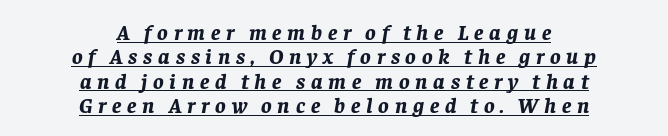
Compared with typical body copy, the letter spacing here is much looser. Strokes here are thick enough to call this a true bold. Neither beginnings nor endings align; midpoints do. The glyphs are accompanied by a horizontal stroke just below them. Leading: reduced. Is the type slanted? Yes — the strokes lean at a clear angle.
